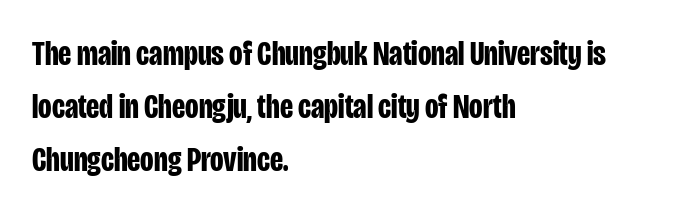
The face used here is proportionally spaced, like ordinary book or web type. On the weight axis this lands at bold, roughly 700. Descender tails drop into unmarked territory. The designer left line spacing at the default.
